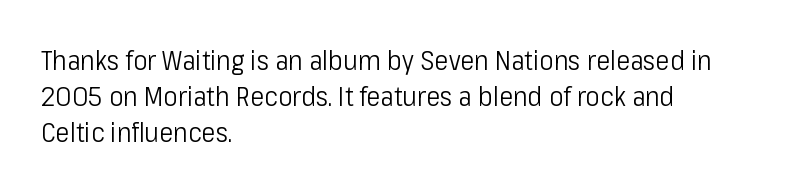
{"italic": "no", "bold": "no", "underline": "no", "align": "left", "line_spacing": "normal", "line_spacing_ratio": 1.34, "letter_spacing": "normal", "letter_spacing_em": 0.0, "glyph_px": 27}
